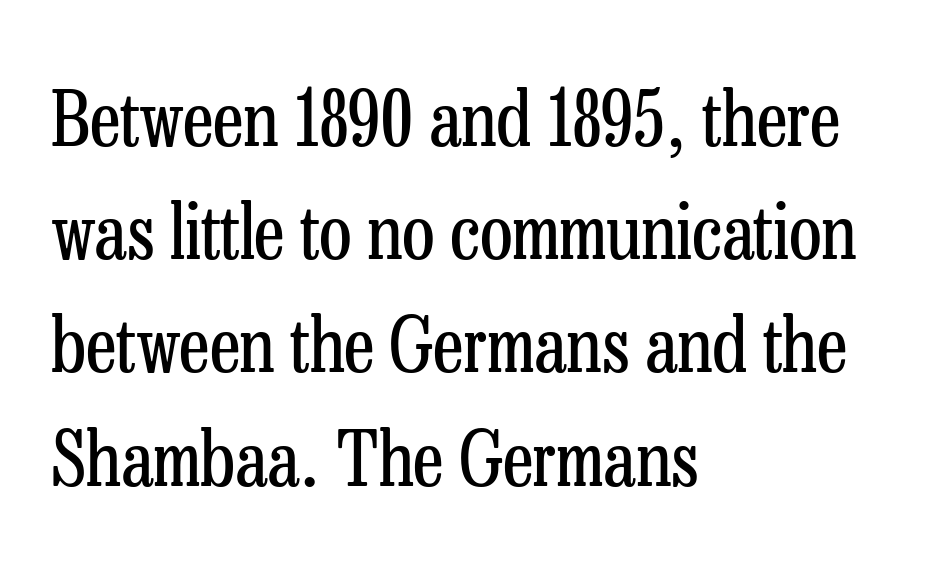
Just letters on the line, the space beneath them empty. Horizontal bands of white between lines are of average thickness. These lines stack with their left ends in a neat column. Note the varied advance widths — an 'i' is clearly narrower than an 'm'.
